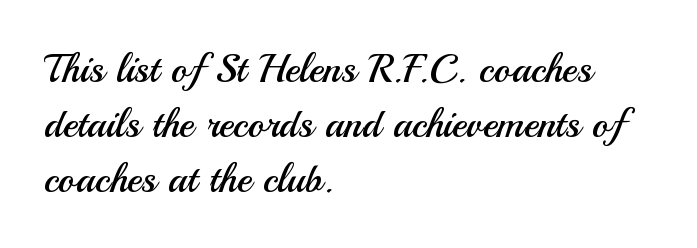
{"serif": "no", "bold": "no", "weight": "regular", "width": "normal", "stroke_contrast": "medium", "x_height": "small", "monospaced": "no", "underline": "no", "align": "left", "line_spacing": "normal", "line_spacing_ratio": 1.37, "letter_spacing": "normal", "letter_spacing_em": 0.0, "glyph_px": 40}
